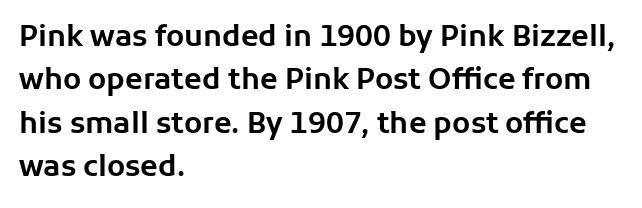
Q: Is the text italic (slanted)? A: No, it is upright.
Q: Is the typeface a serif or a sans-serif typeface? A: Sans-serif.
Q: Is the text underlined? A: No.
Q: How is the paragraph aligned? A: Left-aligned.
Q: Is the spacing between letters normal or unusually wide? A: Normal.
Q: Is the spacing between lines tight, normal or loose? A: Normal.
Q: Width (condensed, normal, or wide)? A: Normal.
Q: Stroke contrast? A: Low.
Q: x-height? A: Medium.
Q: Monospaced? A: No.
